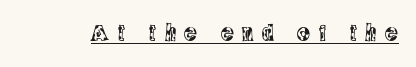
Q: Is the text italic (slanted)? A: No, it is upright.
Q: Is the text underlined? A: Yes.
Q: Is the spacing between letters normal or unusually wide? A: Unusually wide.
